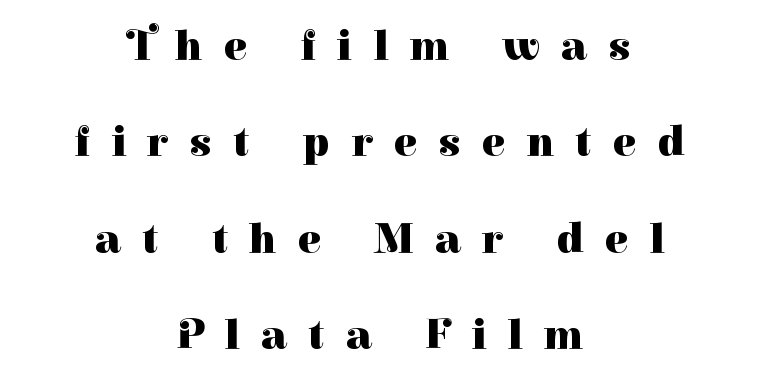
{"serif": "yes", "italic": "no", "bold": "yes", "weight": "heavy", "width": "normal", "stroke_contrast": "high", "x_height": "medium", "monospaced": "no", "underline": "no", "align": "center", "line_spacing": "loose", "line_spacing_ratio": 2.24, "letter_spacing": "wide", "letter_spacing_em": 0.5, "glyph_px": 43}
